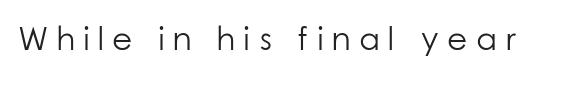
This sample uses a sans-serif face. Just letters on the line, the space beneath them empty. You can tell it's not italic because the verticals are truly vertical. Note the varied advance widths — an 'i' is clearly narrower than an 'm'. Is this a heavy cut? Hardly; it is regular or lighter.
